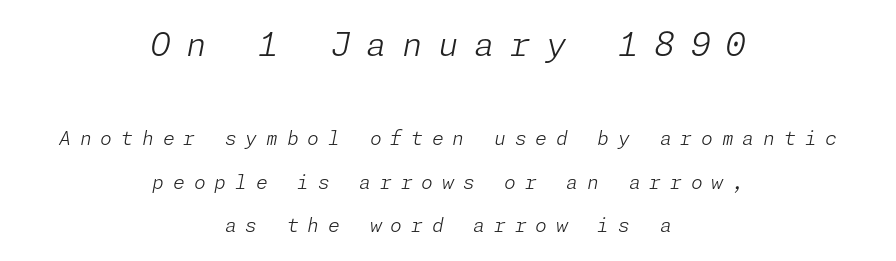
The image shows 33 px light type, italic (leaning right); set centered, loose line spacing (2.31x), unusually wide letter spacing (+0.47 em), not underlined; the first (top) block is 1.74x larger; low stroke contrast and a medium x-height.
